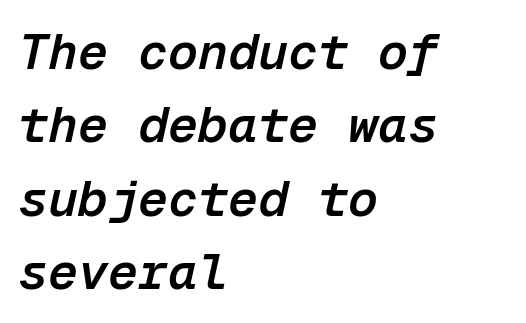
Q: Is the text bold? A: Semi-bold.
Q: Is the text italic (slanted)? A: Yes, it leans right by about 12 degrees.
Q: Is the text underlined? A: No.
Q: How is the paragraph aligned? A: Left-aligned.
Q: Is the spacing between letters normal or unusually wide? A: Normal.
Q: Is the spacing between lines tight, normal or loose? A: Normal.
Q: Width (condensed, normal, or wide)? A: Normal.
Q: Stroke contrast? A: Low.
Q: x-height? A: Medium.
Q: Monospaced? A: Yes.
